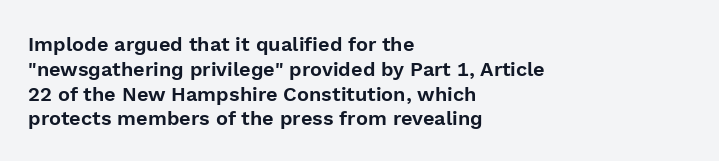
A roman cut, with each character standing at attention. The letters sit at their default tracking, neither squeezed nor spread. Compared with a centered layout, this one pins lines to the left instead. Clear beneath every line of the passage.
